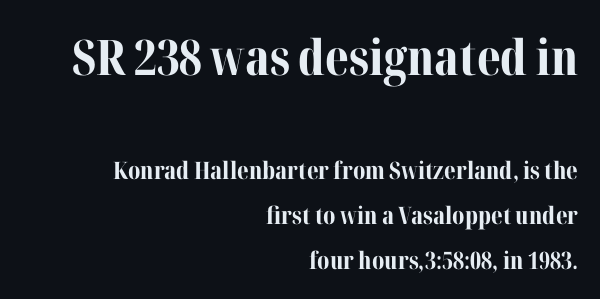
Note the varied advance widths — an 'i' is clearly narrower than an 'm'. I'd call this a serif setting — the letters wear small feet. Beneath every word, the page is bare. The ragged edge is on the left, which tells us the setting is flush right. Spacing between characters is what you'd get straight out of the box.
